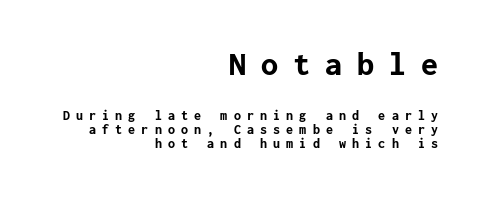
Horizontally, the lines are justified to the trailing edge only. The type is letterspaced generously, with wide tracking. Larger block? The one above; the one below is distinctly smaller. Underline: absent. The lettering stays uniformly vertical, giving the passage a roman look. Heft: maximum for text — a bold.
